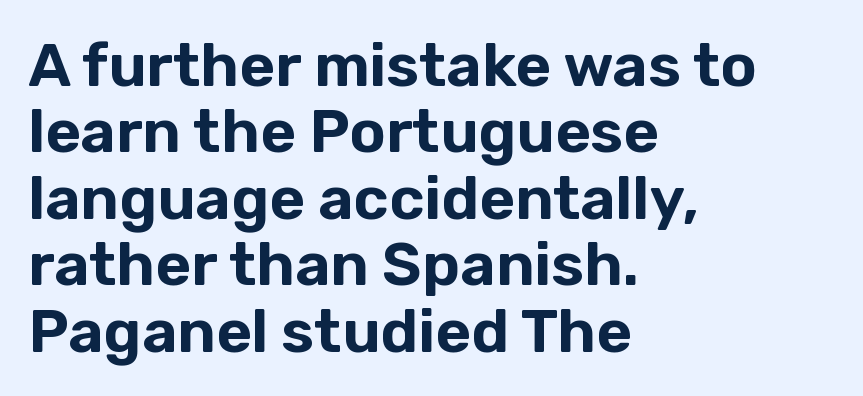
{"serif": "no", "italic": "no", "width": "normal", "stroke_contrast": "low", "x_height": "medium", "monospaced": "no", "underline": "no", "align": "left", "line_spacing": "tight", "line_spacing_ratio": 1.09, "letter_spacing": "normal", "letter_spacing_em": 0.0, "glyph_px": 61}
